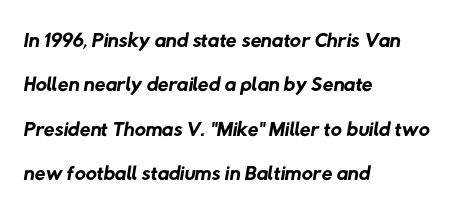
{"serif": "no", "bold": "no", "weight": "regular", "width": "normal", "stroke_contrast": "low", "x_height": "medium", "monospaced": "no", "underline": "no", "align": "left", "line_spacing": "normal", "line_spacing_ratio": 1.43, "letter_spacing": "normal", "letter_spacing_em": 0.0, "glyph_px": 31}
